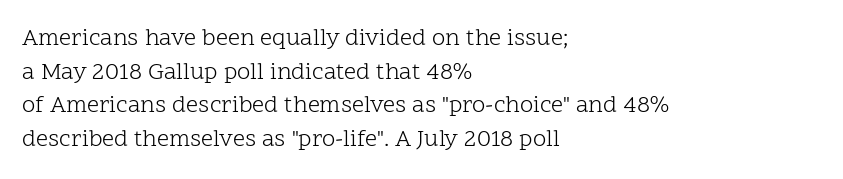
The image shows 24 px text type, upright; set left-aligned, normal line spacing (1.4x), normal letter spacing, not underlined.
